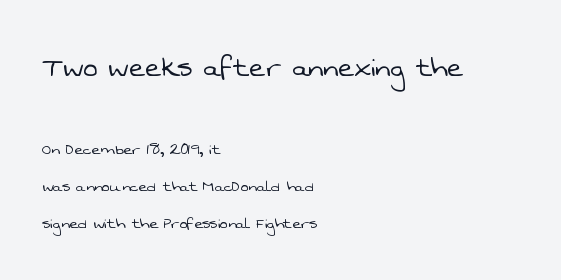
The image shows 34 px light sans-serif type; set left-aligned, loose line spacing (1.94x), normal letter spacing, not underlined; the first (top) block is 1.79x larger; low stroke contrast and a medium x-height.
